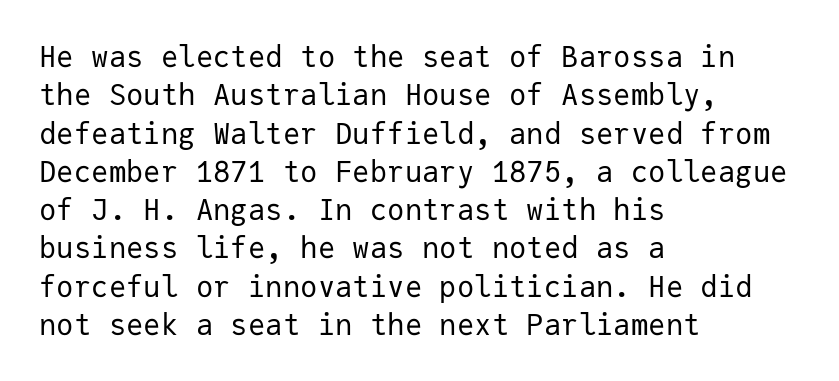
Here the designer chose a console-style face with uniform glyph widths. Each stroke keeps to a modest, everyday thickness or less. The face used here is rendered with its standard letterfit. Visually the block forms a straight wall on the left and a jagged coastline on the right.
